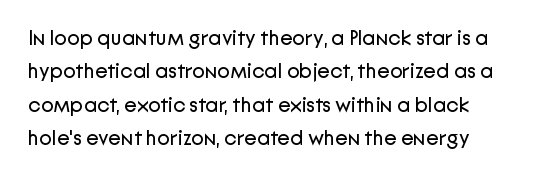
How would I describe the line gaps? Plain and ordinary. Weight: in the light-to-regular range. The type is set solid horizontally, with unmodified tracking. The lines are quadded left.
